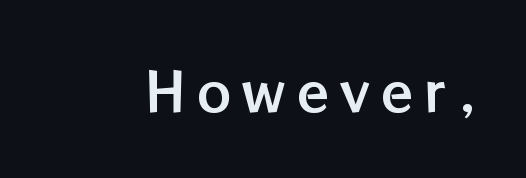
Note the varied advance widths — an 'i' is clearly narrower than an 'm'. The letters stand straight up with perfectly vertical stems. The face used here is rendered with a markedly widened letterfit. Rule under the text: the space is simply empty.
